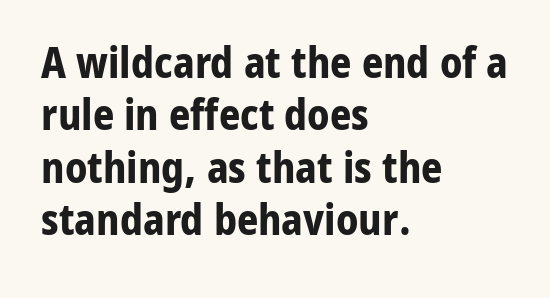
{"serif": "no", "italic": "no", "bold": "yes", "weight": "bold", "width": "normal", "stroke_contrast": "low", "x_height": "medium", "monospaced": "no", "underline": "no", "align": "left", "line_spacing": "normal", "line_spacing_ratio": 1.25, "letter_spacing": "normal", "letter_spacing_em": 0.0, "glyph_px": 42}
